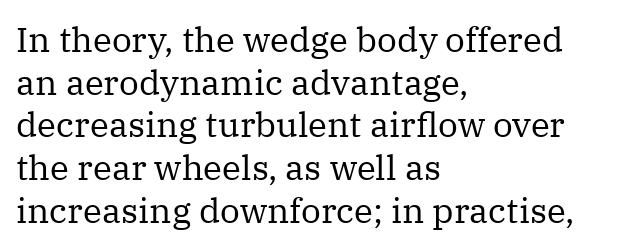
What stands out about the letter spacing? Nothing — it is the standard amount. Summary of weight: not heavy and not bold. Reading down the block, your eye returns to a fixed left position each line. Quick note: not italic, upright. This sample uses a serif face. The space beneath each line is pristine and unruled.
